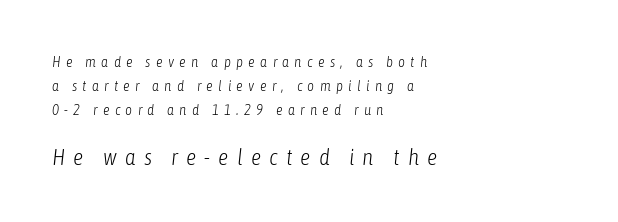
Q: Is the text bold? A: No.
Q: Is the text italic (slanted)? A: Yes, it leans right by about 6 degrees.
Q: Is the text underlined? A: No.
Q: How is the paragraph aligned? A: Left-aligned.
Q: Is the spacing between letters normal or unusually wide? A: Unusually wide.
Q: Is the spacing between lines tight, normal or loose? A: Normal.
Q: Which block of text is set in a larger size, the first (top) or the second (bottom)? A: The second (bottom) one.
